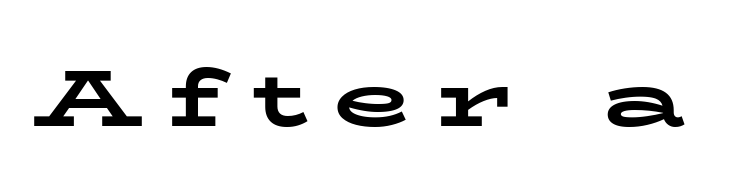
Are there feet on the stems? There are — it's a serif. Heft: maximum for text — a bold. The space beneath each line is pristine and unruled. There is plenty of visible air inserted between adjacent glyphs. No italicization has been applied; the sample stays upright.
